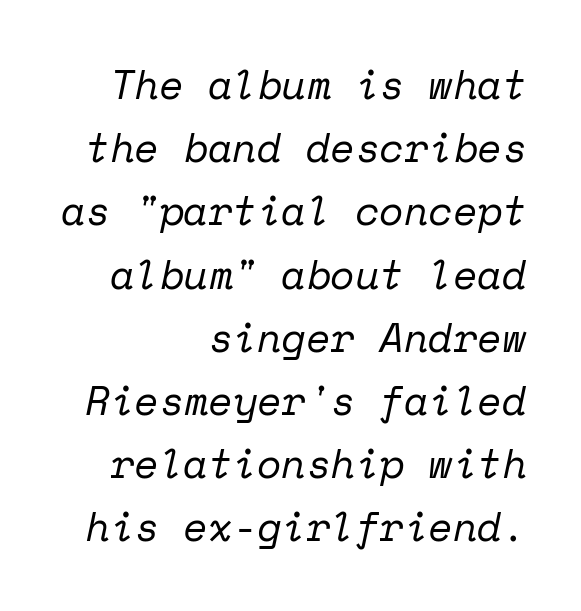
Q: Is the text bold? A: No.
Q: Is the text italic (slanted)? A: Yes, it leans right by about 12 degrees.
Q: Is the typeface a serif or a sans-serif typeface? A: Serif.
Q: Is the text underlined? A: No.
Q: How is the paragraph aligned? A: Right-aligned.
Q: Is the spacing between letters normal or unusually wide? A: Normal.
Q: Is the spacing between lines tight, normal or loose? A: Normal.
Q: Width (condensed, normal, or wide)? A: Normal.
Q: Stroke contrast? A: Low.
Q: x-height? A: Medium.
Q: Monospaced? A: Yes.
